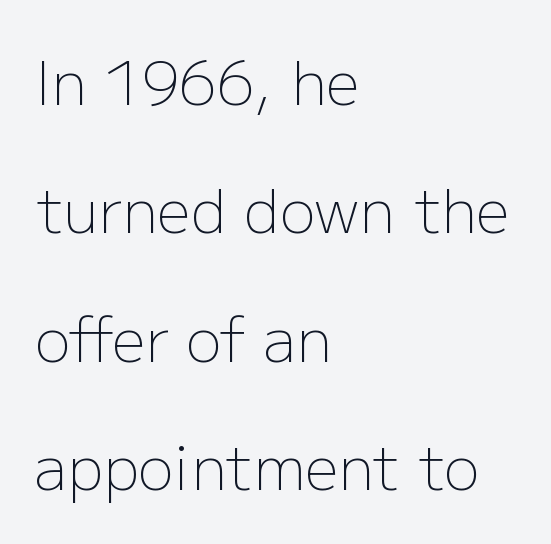
The image shows 60 px light sans-serif type, upright; set left-aligned, loose line spacing (2.14x), normal letter spacing, not underlined; low stroke contrast and a medium x-height.
